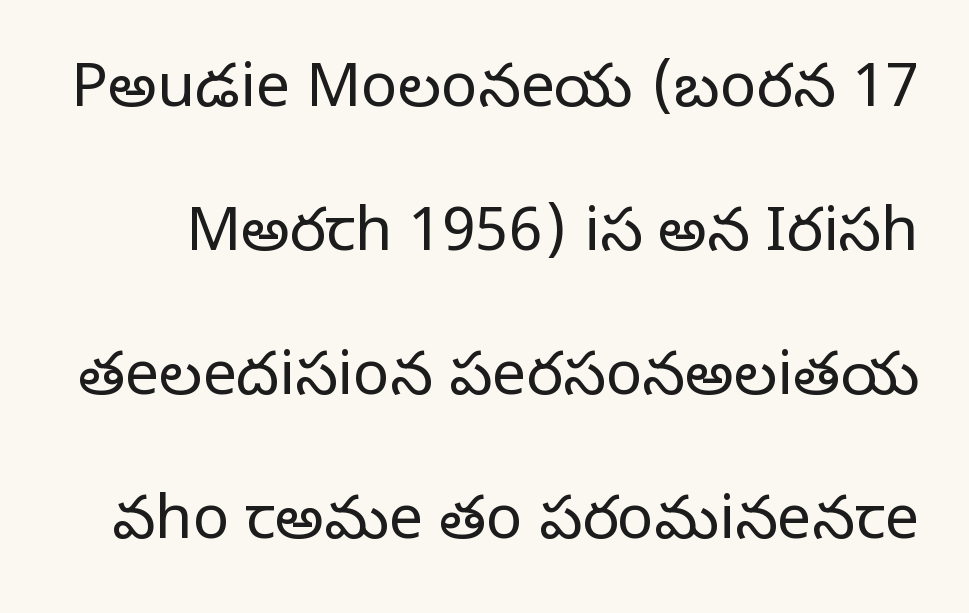
These lines stand farther apart than default settings would place them. Stems here are at most as thick as an everyday book face. The type is set solid horizontally, with unmodified tracking. Characters remain perfectly vertical along every line.
